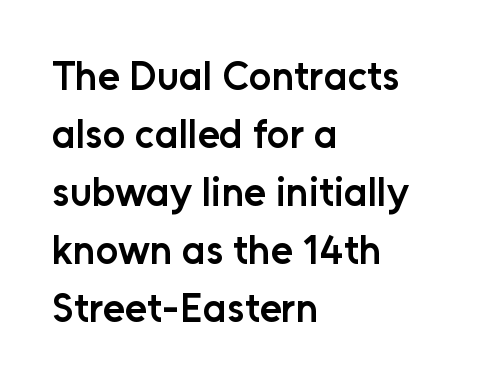
Q: Is the text bold? A: Semi-bold.
Q: Is the text italic (slanted)? A: No, it is upright.
Q: Is the typeface a serif or a sans-serif typeface? A: Sans-serif.
Q: Is the text underlined? A: No.
Q: How is the paragraph aligned? A: Left-aligned.
Q: Is the spacing between letters normal or unusually wide? A: Normal.
Q: Is the spacing between lines tight, normal or loose? A: Normal.
Q: Width (condensed, normal, or wide)? A: Normal.
Q: Stroke contrast? A: Low.
Q: x-height? A: Medium.
Q: Monospaced? A: No.
